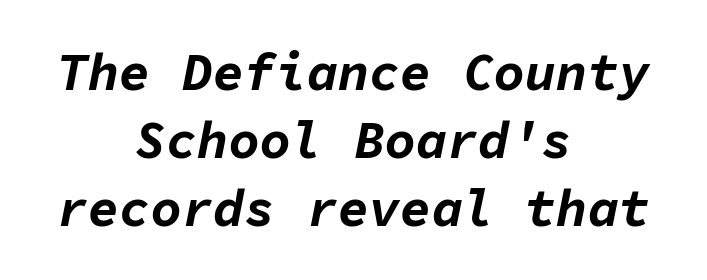
Here the glyphs are tracked normally, forming tight word shapes. Underlining? Definitely not there. Characters are canted at an angle relative to the baseline's perpendicular. Caption: bold face, heavy strokes.
